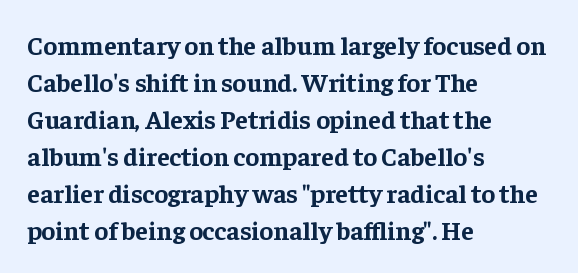
{"italic": "no", "bold": "yes", "underline": "no", "align": "left", "line_spacing": "normal", "line_spacing_ratio": 1.42, "letter_spacing": "normal", "letter_spacing_em": 0.0, "glyph_px": 26}
